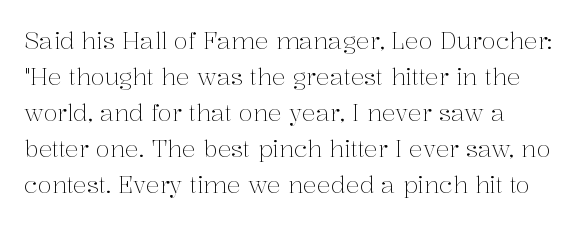
{"italic": "no", "bold": "no", "underline": "no", "align": "left", "line_spacing": "normal", "line_spacing_ratio": 1.57, "letter_spacing": "normal", "letter_spacing_em": 0.0, "glyph_px": 23}
